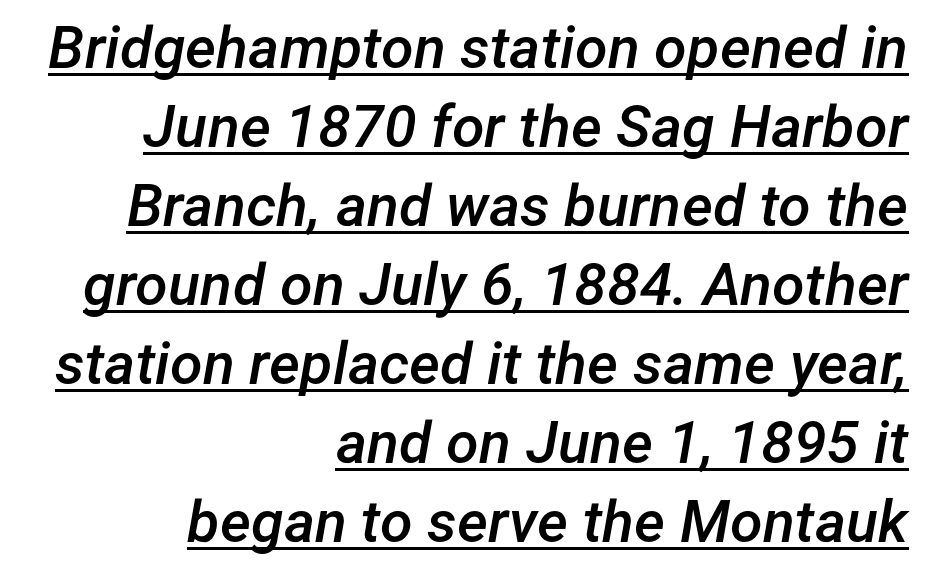
The image shows 59 px semibold type, italic (leaning right); set right-aligned, normal line spacing (1.34x), normal letter spacing, underlined; low stroke contrast and a medium x-height.
